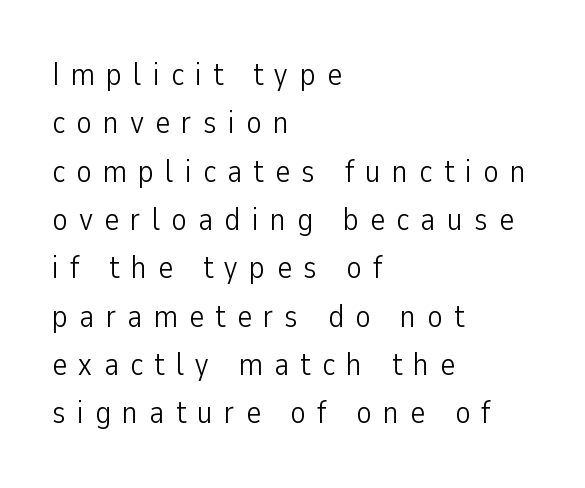
Q: Is the text bold? A: No.
Q: Is the text italic (slanted)? A: No, it is upright.
Q: Is the typeface a serif or a sans-serif typeface? A: Sans-serif.
Q: Is the text underlined? A: No.
Q: How is the paragraph aligned? A: Left-aligned.
Q: Is the spacing between letters normal or unusually wide? A: Unusually wide.
Q: Is the spacing between lines tight, normal or loose? A: Normal.
Q: Width (condensed, normal, or wide)? A: Condensed.
Q: Stroke contrast? A: Low.
Q: x-height? A: Medium.
Q: Monospaced? A: No.
